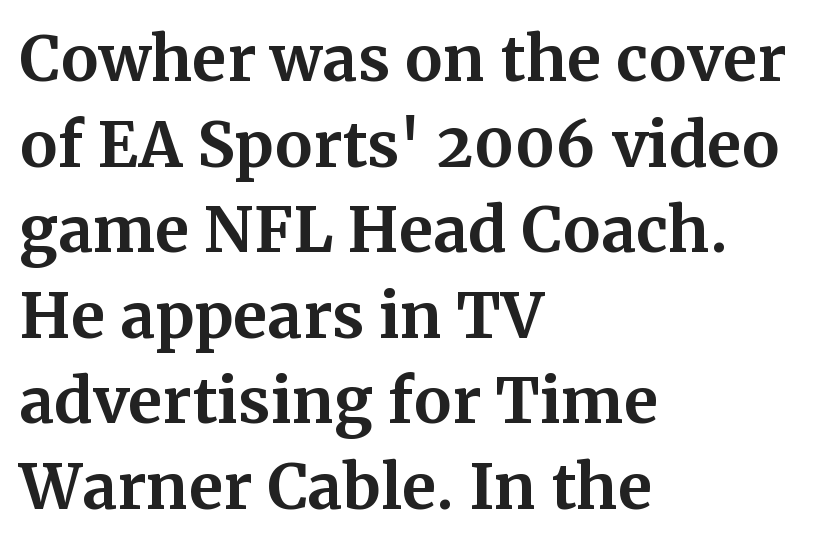
The image shows 62 px bold serif type, upright; set left-aligned, normal line spacing (1.38x), normal letter spacing, not underlined; medium stroke contrast and a medium x-height.
